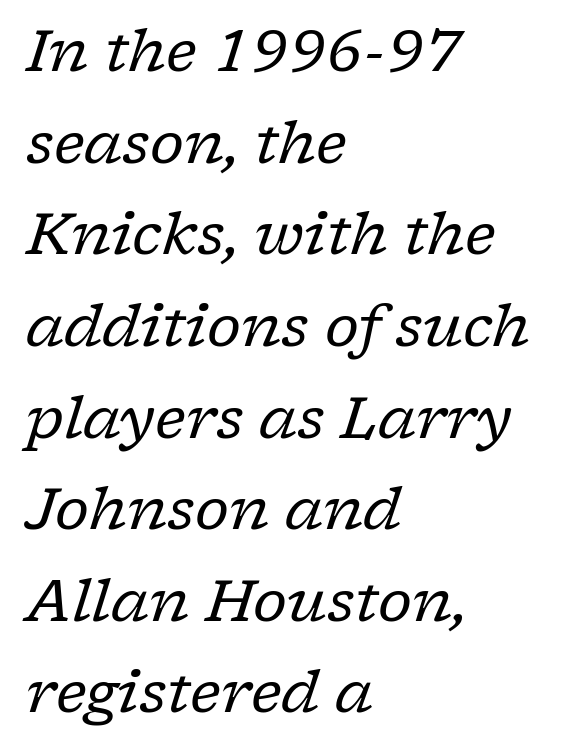
Q: Is the text bold? A: No.
Q: Is the text italic (slanted)? A: Yes, it leans right by about 17 degrees.
Q: Is the typeface a serif or a sans-serif typeface? A: Serif.
Q: Is the text underlined? A: No.
Q: How is the paragraph aligned? A: Left-aligned.
Q: Is the spacing between letters normal or unusually wide? A: Normal.
Q: Is the spacing between lines tight, normal or loose? A: Normal.
Q: Width (condensed, normal, or wide)? A: Normal.
Q: Stroke contrast? A: Low.
Q: x-height? A: Medium.
Q: Monospaced? A: No.
